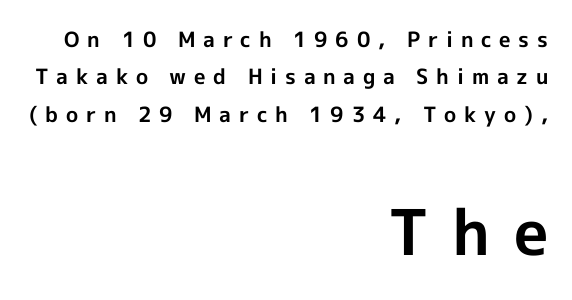
Q: Is the text bold? A: Yes.
Q: Is the text italic (slanted)? A: No, it is upright.
Q: Is the typeface a serif or a sans-serif typeface? A: Sans-serif.
Q: Is the text underlined? A: No.
Q: How is the paragraph aligned? A: Right-aligned.
Q: Is the spacing between letters normal or unusually wide? A: Unusually wide.
Q: Which block of text is set in a larger size, the first (top) or the second (bottom)? A: The second (bottom) one.
Q: Width (condensed, normal, or wide)? A: Normal.
Q: x-height? A: Medium.
Q: Monospaced? A: No.
